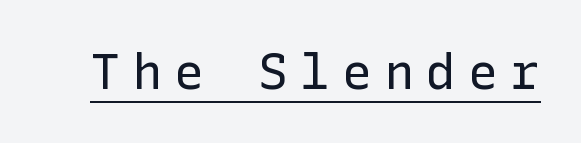
The image shows 50 px regular-weight sans-serif type, upright; set unusually wide letter spacing (+0.24 em), underlined; low stroke contrast and a medium x-height.
